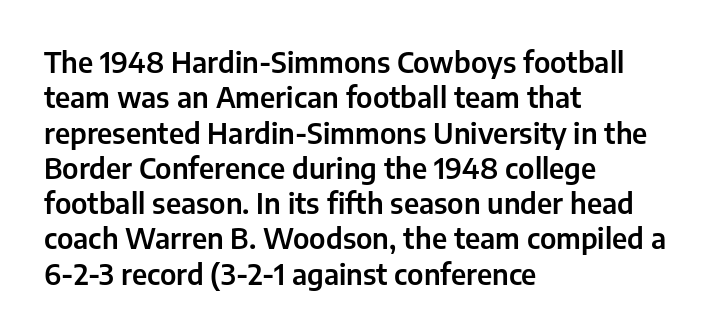
These lines are rendered in a variable-pitch font. Beneath every word, the page is bare. Vertically, the passage feels balanced, rows spaced as you'd expect. The characters display no serif detailing; their extremities are plain. The gaps between neighbouring characters are ordinary and unremarkable.
